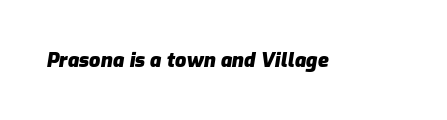
Q: Is the text bold? A: Yes.
Q: Is the text italic (slanted)? A: Yes, it leans right by about 9 degrees.
Q: Is the text underlined? A: No.
Q: Is the spacing between letters normal or unusually wide? A: Normal.
